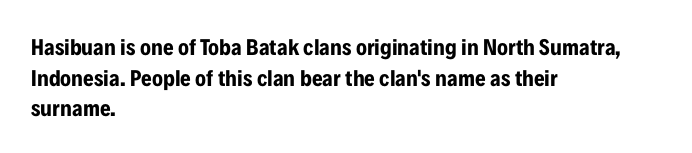
Q: Is the text bold? A: Yes.
Q: Is the text italic (slanted)? A: No, it is upright.
Q: Is the text underlined? A: No.
Q: How is the paragraph aligned? A: Left-aligned.
Q: Is the spacing between letters normal or unusually wide? A: Normal.
Q: Is the spacing between lines tight, normal or loose? A: Normal.
